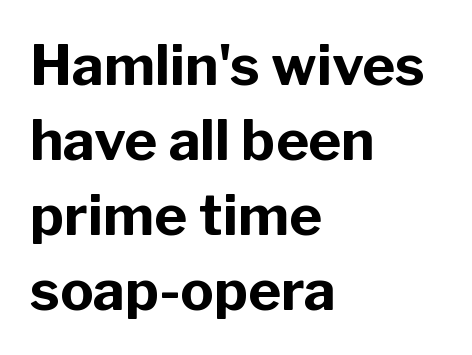
{"serif": "no", "italic": "no", "bold": "yes", "weight": "bold", "width": "normal", "stroke_contrast": "low", "x_height": "medium", "monospaced": "no", "underline": "no", "align": "left", "line_spacing": "normal", "line_spacing_ratio": 1.34, "letter_spacing": "normal", "letter_spacing_em": 0.0, "glyph_px": 56}
